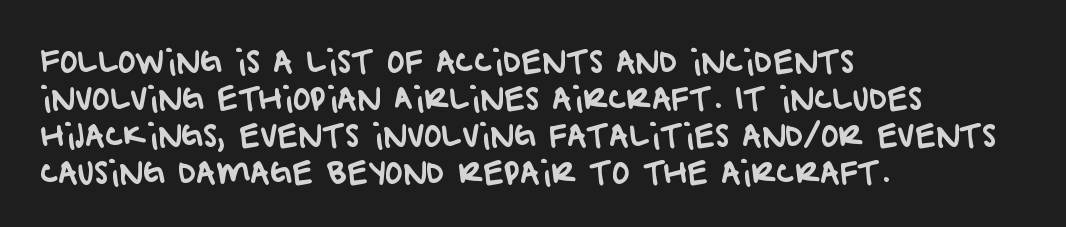
Each letter keeps its own natural width here, so spacing adapts to shape. You could call the tracking neutral — neither tight nor loose. The lines are quadded left. Regarding serifs, this sample does without them. This rendering features lettering with no underline.
